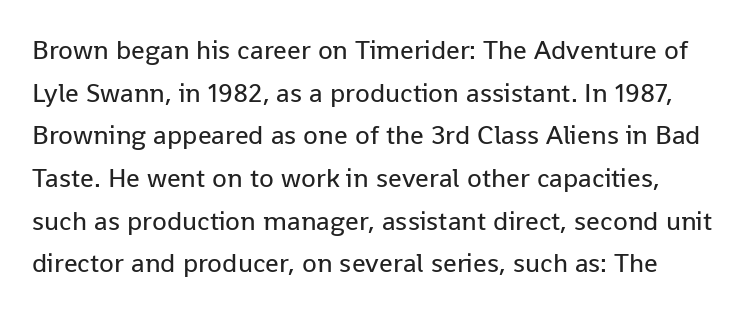
Q: Is the text bold? A: No.
Q: Is the text italic (slanted)? A: No, it is upright.
Q: Is the text underlined? A: No.
Q: Is the spacing between letters normal or unusually wide? A: Normal.
Q: Is the spacing between lines tight, normal or loose? A: Normal.
